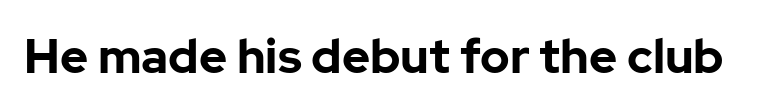
Q: Is the text bold? A: Yes.
Q: Is the text italic (slanted)? A: No, it is upright.
Q: Is the typeface a serif or a sans-serif typeface? A: Sans-serif.
Q: Is the text underlined? A: No.
Q: Is the spacing between letters normal or unusually wide? A: Normal.
Q: Width (condensed, normal, or wide)? A: Normal.
Q: Stroke contrast? A: Low.
Q: x-height? A: Medium.
Q: Monospaced? A: No.
